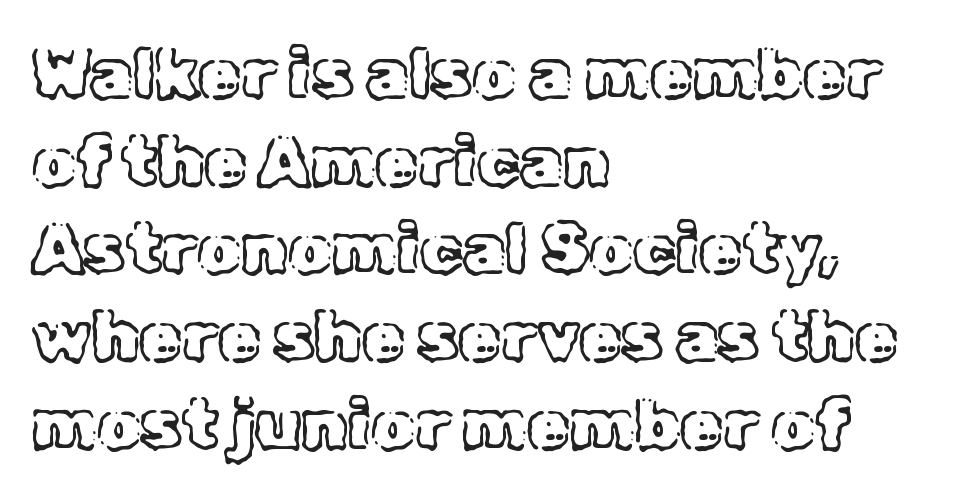
Leftover space on each line is placed entirely after the last word. The horizontal fit of the characters is conventional and even. Upright lettering throughout. Beneath every word, the page is bare. The letters advance in unequal steps, a hallmark of proportional type.
